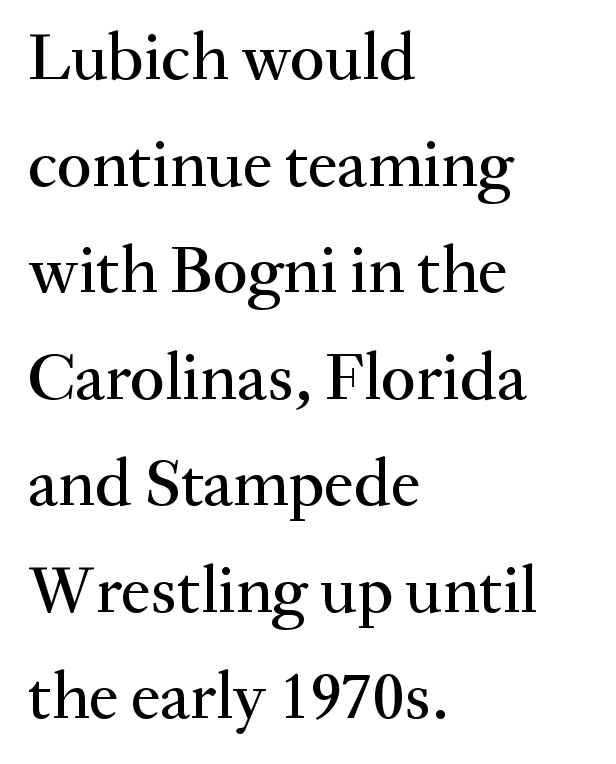
Q: Is the text italic (slanted)? A: No, it is upright.
Q: Is the typeface a serif or a sans-serif typeface? A: Serif.
Q: Is the text underlined? A: No.
Q: How is the paragraph aligned? A: Left-aligned.
Q: Is the spacing between letters normal or unusually wide? A: Normal.
Q: Is the spacing between lines tight, normal or loose? A: Normal.
Q: Width (condensed, normal, or wide)? A: Normal.
Q: Stroke contrast? A: Medium.
Q: x-height? A: Small.
Q: Monospaced? A: No.
